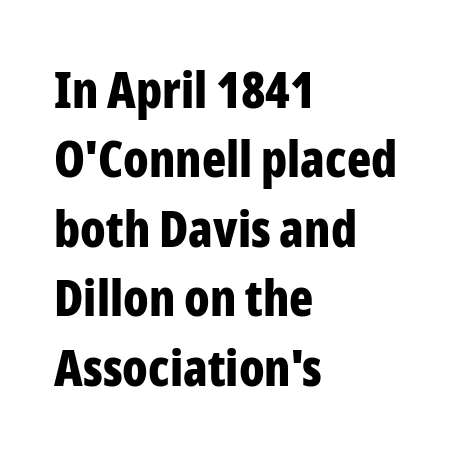
The image shows 50 px bold, condensed sans-serif type, upright; set left-aligned, normal line spacing (1.39x), normal letter spacing, not underlined; low stroke contrast and a medium x-height.
